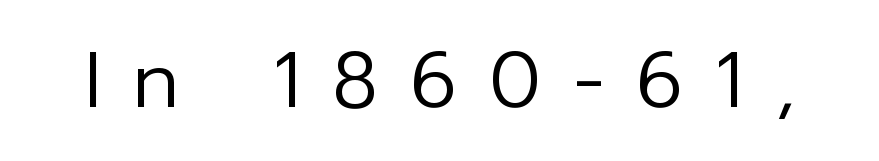
{"serif": "no", "italic": "no", "bold": "no", "weight": "regular", "width": "normal", "stroke_contrast": "low", "x_height": "medium", "monospaced": "no", "underline": "no", "letter_spacing": "wide", "letter_spacing_em": 0.41, "glyph_px": 78}
